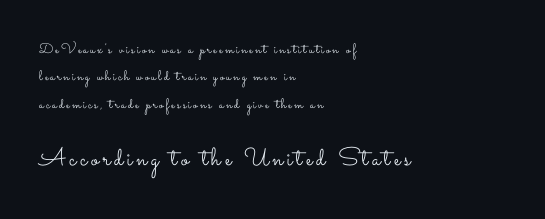
The line-height multiplier appears high, well above default. Compared with a centered layout, this one pins lines to the left instead. Block two is the big one; block one sits smaller above it. The space beneath each line is pristine and unruled. Is this a heavy cut? Hardly; it is regular or lighter.
